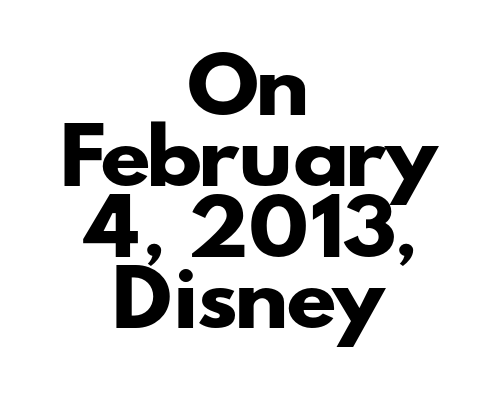
The image shows 74 px heavy, wide sans-serif type; set centered, tight line spacing (0.96x), normal letter spacing, not underlined; low stroke contrast and a small x-height.
